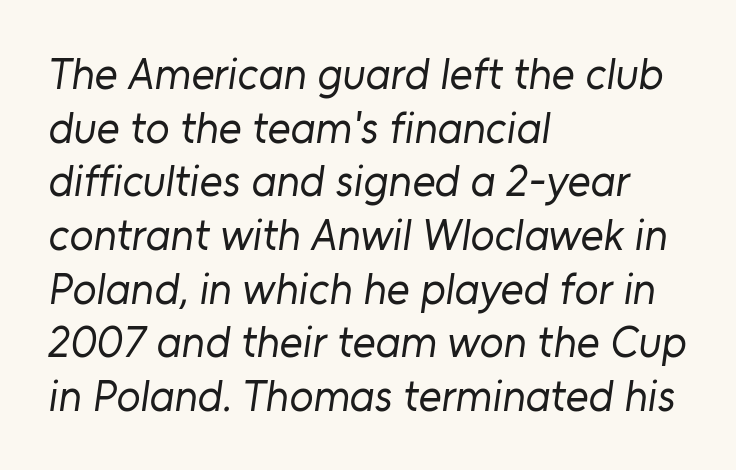
Q: Is the text bold? A: No.
Q: Is the typeface a serif or a sans-serif typeface? A: Sans-serif.
Q: Is the text underlined? A: No.
Q: How is the paragraph aligned? A: Left-aligned.
Q: Is the spacing between letters normal or unusually wide? A: Normal.
Q: Width (condensed, normal, or wide)? A: Normal.
Q: Stroke contrast? A: Low.
Q: x-height? A: Medium.
Q: Monospaced? A: No.
